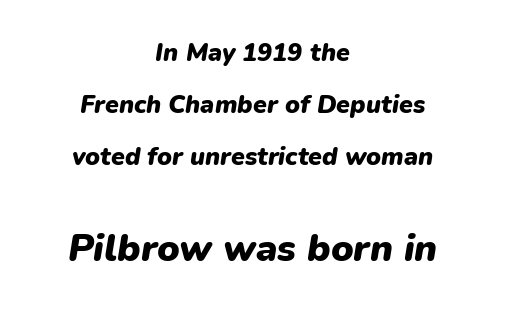
Q: Is the text bold? A: Yes.
Q: Is the text italic (slanted)? A: Yes, it leans right by about 9 degrees.
Q: Is the text underlined? A: No.
Q: How is the paragraph aligned? A: Centered.
Q: Is the spacing between letters normal or unusually wide? A: Normal.
Q: Is the spacing between lines tight, normal or loose? A: Loose.
Q: Which block of text is set in a larger size, the first (top) or the second (bottom)? A: The second (bottom) one.
Q: Width (condensed, normal, or wide)? A: Normal.
Q: Stroke contrast? A: Low.
Q: x-height? A: Medium.
Q: Monospaced? A: No.
